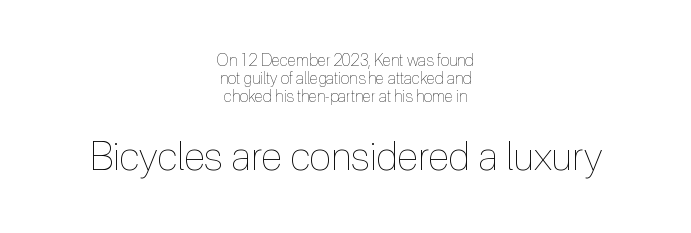
Q: Is the text bold? A: No.
Q: Is the text italic (slanted)? A: No, it is upright.
Q: Is the text underlined? A: No.
Q: How is the paragraph aligned? A: Centered.
Q: Is the spacing between letters normal or unusually wide? A: Normal.
Q: Is the spacing between lines tight, normal or loose? A: Tight.
Q: Which block of text is set in a larger size, the first (top) or the second (bottom)? A: The second (bottom) one.
Q: Width (condensed, normal, or wide)? A: Condensed.
Q: x-height? A: Medium.
Q: Monospaced? A: No.
